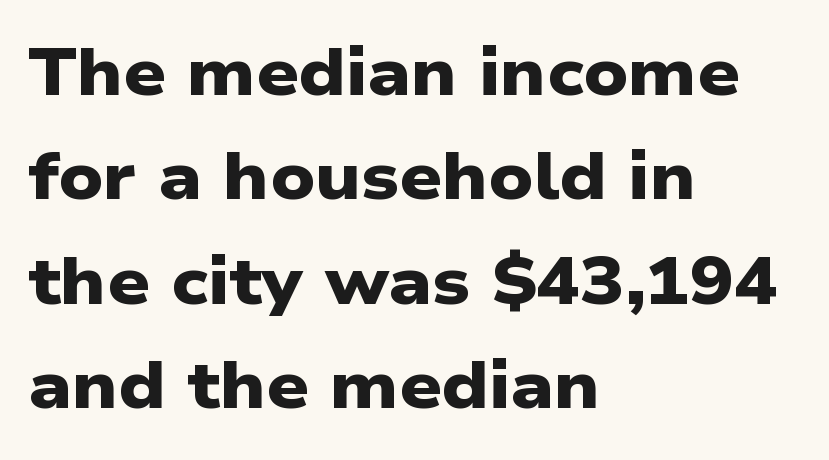
The image shows 66 px heavy, wide sans-serif type; set left-aligned, normal line spacing (1.58x), normal letter spacing, not underlined; low stroke contrast and a medium x-height.
